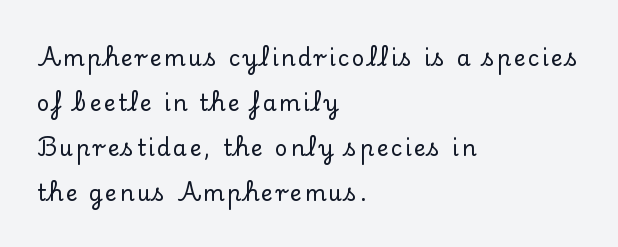
{"italic": "no", "underline": "no", "align": "left", "line_spacing": "loose", "line_spacing_ratio": 2.04, "glyph_px": 22}
